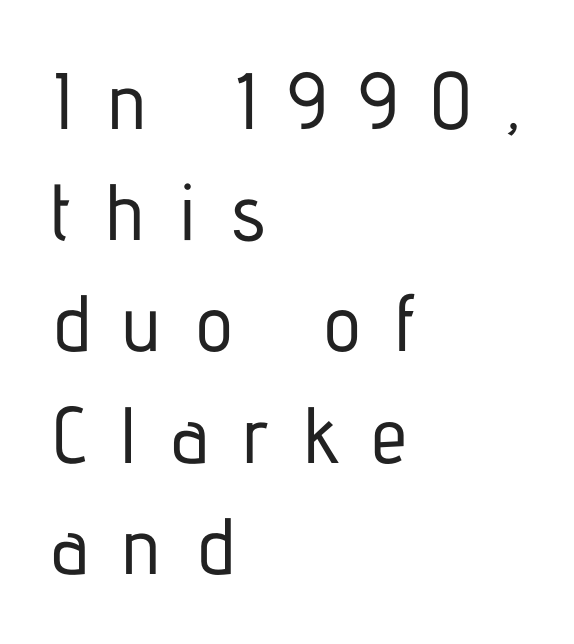
Q: Is the text italic (slanted)? A: No, it is upright.
Q: Is the typeface a serif or a sans-serif typeface? A: Sans-serif.
Q: Is the text underlined? A: No.
Q: How is the paragraph aligned? A: Left-aligned.
Q: Is the spacing between letters normal or unusually wide? A: Unusually wide.
Q: Is the spacing between lines tight, normal or loose? A: Normal.
Q: Width (condensed, normal, or wide)? A: Condensed.
Q: Stroke contrast? A: Low.
Q: x-height? A: Medium.
Q: Monospaced? A: No.
